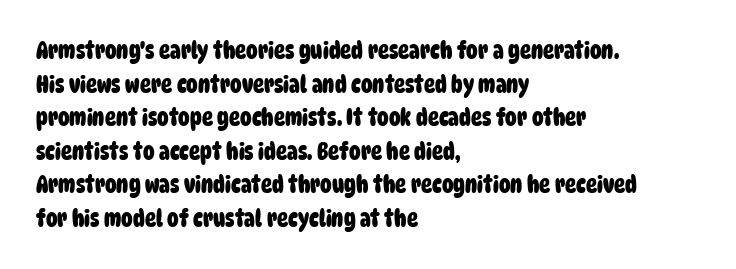
The image shows 23 px bold type; set left-aligned, normal line spacing (1.46x), normal letter spacing, not underlined.
